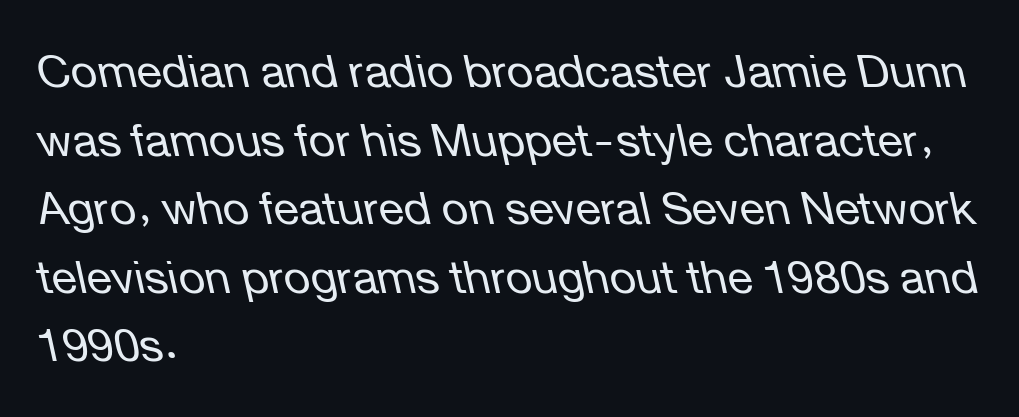
{"italic": "yes", "lean": "left", "slant_degrees": 12, "bold": "no", "weight": "regular", "width": "normal", "stroke_contrast": "low", "x_height": "medium", "monospaced": "no", "underline": "no", "align": "left", "line_spacing": "normal", "line_spacing_ratio": 1.49, "letter_spacing": "normal", "letter_spacing_em": 0.0, "glyph_px": 46}
